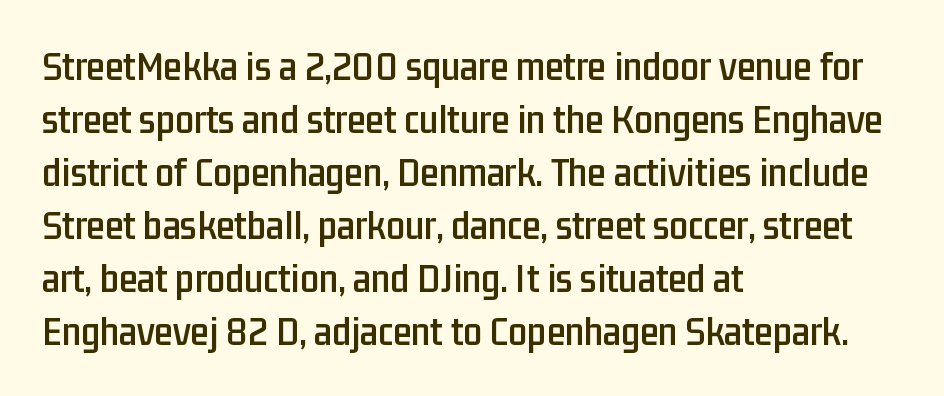
Unlike italic type, these characters show no tilt at all. The characters display no serif detailing; their extremities are plain. Type without underlining. Each letter keeps its own natural width here, so spacing adapts to shape.
